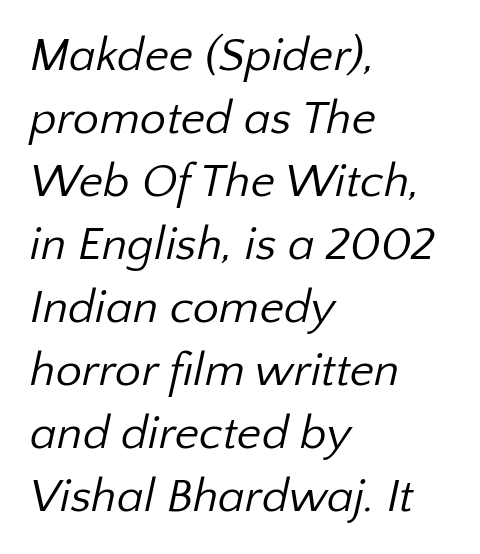
The image shows 47 px regular-weight sans-serif type; set left-aligned, normal line spacing (1.34x), normal letter spacing, not underlined; low stroke contrast and a medium x-height.
